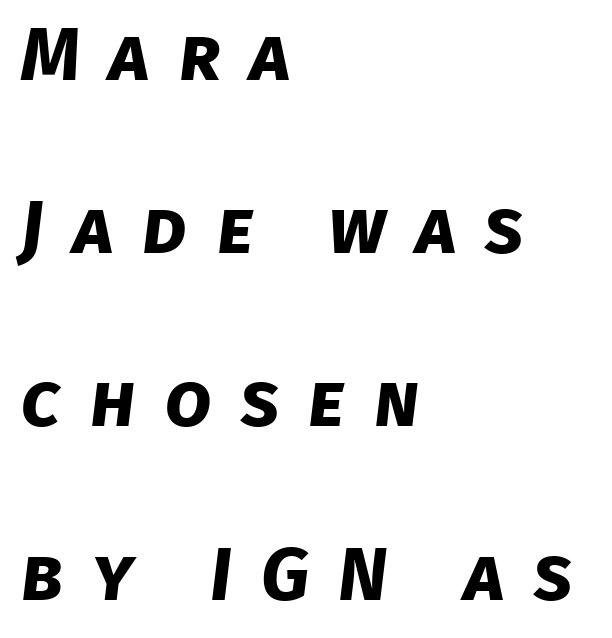
{"serif": "no", "bold": "yes", "weight": "bold", "width": "normal", "stroke_contrast": "low", "x_height": "large", "monospaced": "no", "underline": "no", "align": "left", "line_spacing": "loose", "line_spacing_ratio": 2.31, "letter_spacing": "wide", "letter_spacing_em": 0.39, "glyph_px": 75}
